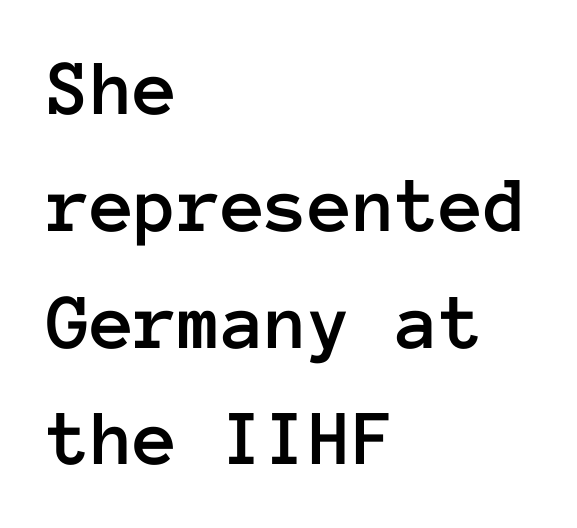
The image shows 80 px text type, upright, monospaced; set left-aligned, normal line spacing (1.46x), normal letter spacing, not underlined; low stroke contrast and a medium x-height.
